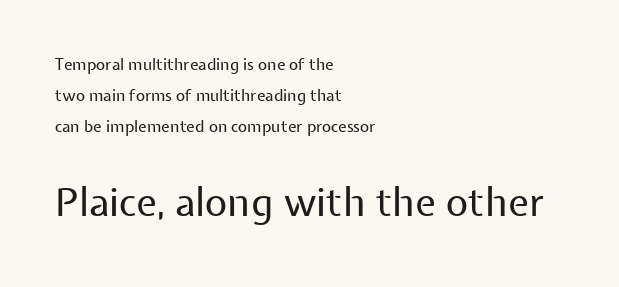
A typesetter would mark this as roman, not italic. Font category for this specimen: sans-serif. The letters advance in unequal steps, a hallmark of proportional type. A clean baseline with only descenders dipping below it. The emphasis by scale lands on block number two, below.
